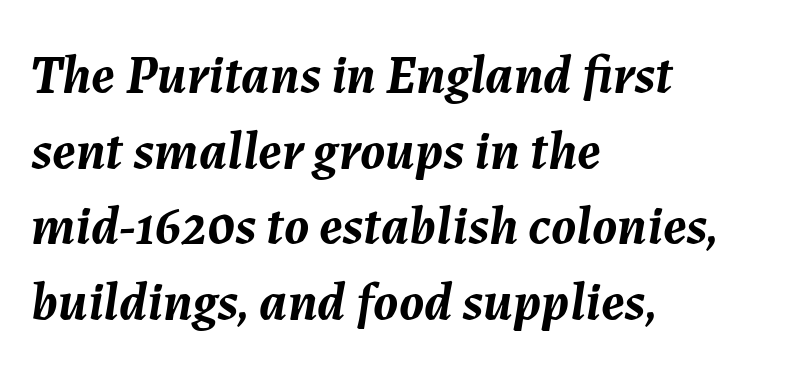
The rendering uses a moderate line-height, typical for paragraphs. Every character sits at an angle, as italics do. Casual observation: everything's shoved over to the left. Does extra space separate the letters? No, they use regular spacing. Proportional: the letters do not fall into vertical columns. The passage shown is not underscored anywhere.
